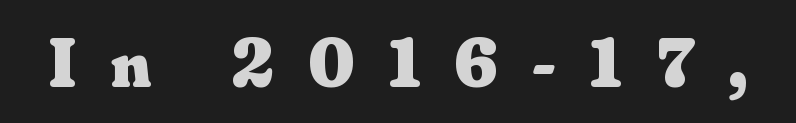
The image shows 70 px heavy serif type, upright; set unusually wide letter spacing (+0.49 em), not underlined; medium stroke contrast and a small x-height.
